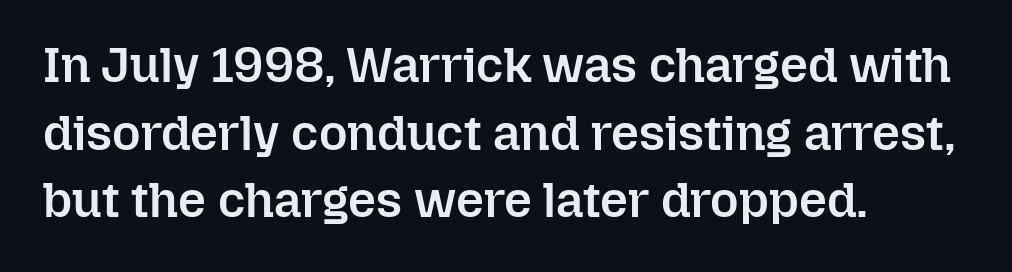
Q: Is the text bold? A: Semi-bold.
Q: Is the text italic (slanted)? A: No, it is upright.
Q: Is the text underlined? A: No.
Q: How is the paragraph aligned? A: Left-aligned.
Q: Is the spacing between letters normal or unusually wide? A: Normal.
Q: Is the spacing between lines tight, normal or loose? A: Normal.
Q: Width (condensed, normal, or wide)? A: Normal.
Q: Stroke contrast? A: Low.
Q: x-height? A: Medium.
Q: Monospaced? A: No.
